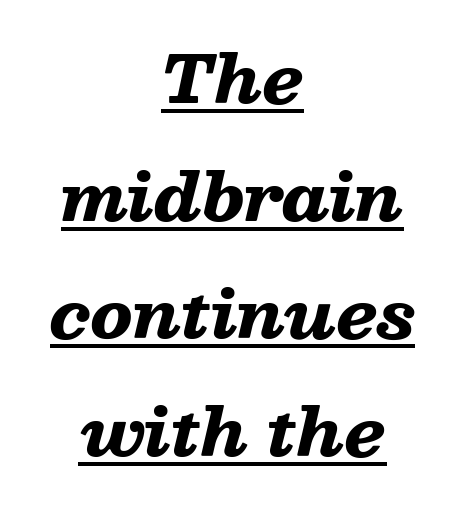
{"italic": "yes", "lean": "right", "slant_degrees": 13, "bold": "yes", "weight": "heavy", "width": "wide", "stroke_contrast": "low", "x_height": "medium", "monospaced": "no", "underline": "yes", "align": "center", "line_spacing_ratio": 1.81, "letter_spacing": "normal", "letter_spacing_em": 0.0, "glyph_px": 65}
